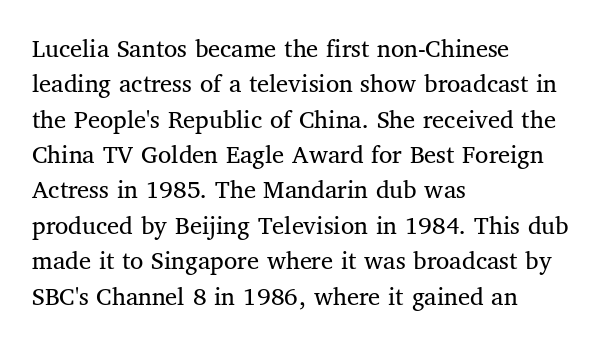
Q: Is the text bold? A: No.
Q: Is the text italic (slanted)? A: No, it is upright.
Q: Is the text underlined? A: No.
Q: How is the paragraph aligned? A: Left-aligned.
Q: Is the spacing between letters normal or unusually wide? A: Normal.
Q: Is the spacing between lines tight, normal or loose? A: Normal.
